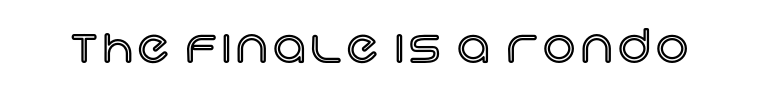
The image shows 45 px text type, upright; set not underlined; a large x-height.
